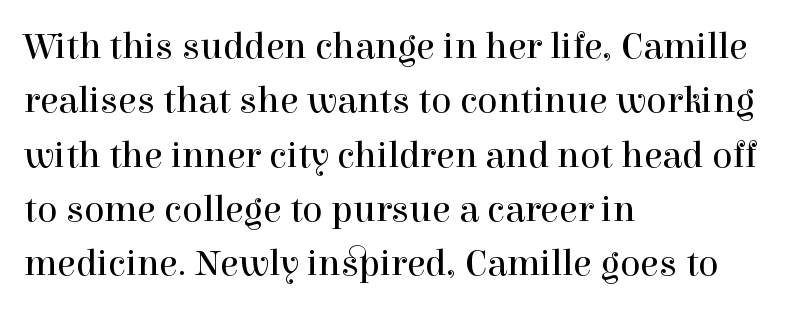
Q: Is the text bold? A: No.
Q: Is the text italic (slanted)? A: No, it is upright.
Q: Is the typeface a serif or a sans-serif typeface? A: Serif.
Q: Is the text underlined? A: No.
Q: How is the paragraph aligned? A: Left-aligned.
Q: Is the spacing between letters normal or unusually wide? A: Normal.
Q: Is the spacing between lines tight, normal or loose? A: Normal.
Q: Width (condensed, normal, or wide)? A: Normal.
Q: x-height? A: Medium.
Q: Monospaced? A: No.
